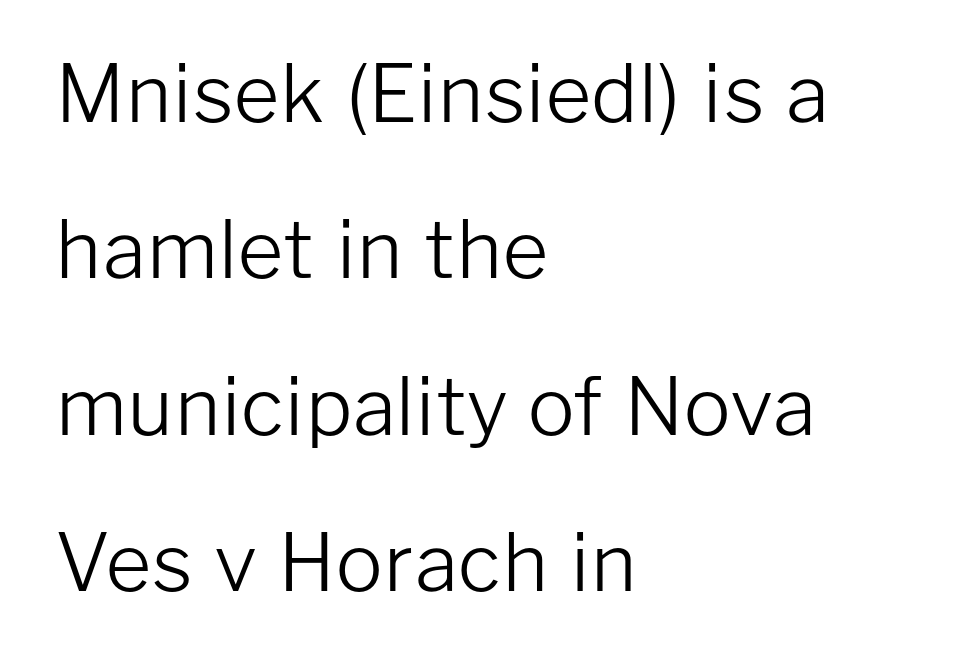
Q: Is the text bold? A: No.
Q: Is the text italic (slanted)? A: No, it is upright.
Q: Is the typeface a serif or a sans-serif typeface? A: Sans-serif.
Q: Is the text underlined? A: No.
Q: How is the paragraph aligned? A: Left-aligned.
Q: Is the spacing between letters normal or unusually wide? A: Normal.
Q: Is the spacing between lines tight, normal or loose? A: Loose.
Q: Width (condensed, normal, or wide)? A: Normal.
Q: Stroke contrast? A: Low.
Q: x-height? A: Medium.
Q: Monospaced? A: No.
